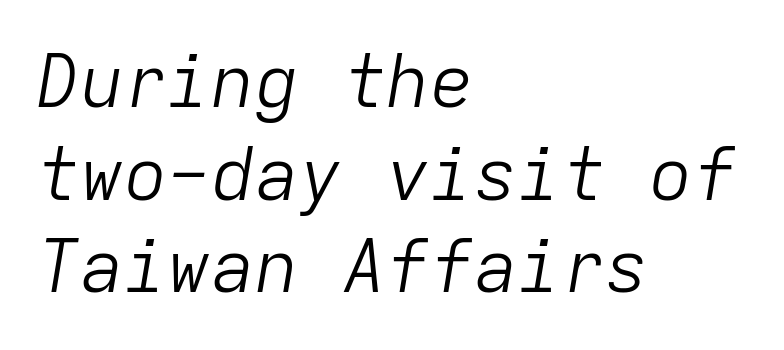
Q: Is the text bold? A: No.
Q: Is the text italic (slanted)? A: Yes, it leans right by about 9 degrees.
Q: Is the text underlined? A: No.
Q: How is the paragraph aligned? A: Left-aligned.
Q: Is the spacing between letters normal or unusually wide? A: Normal.
Q: Is the spacing between lines tight, normal or loose? A: Normal.
Q: Width (condensed, normal, or wide)? A: Normal.
Q: Stroke contrast? A: Low.
Q: x-height? A: Medium.
Q: Monospaced? A: Yes.
